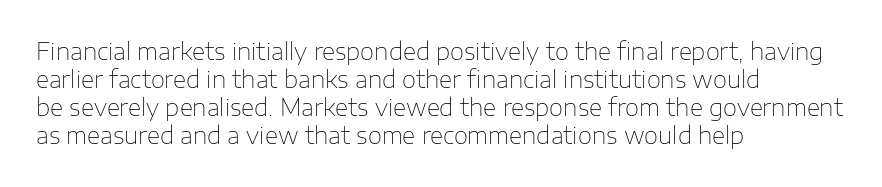
Every stem runs plumb, perpendicular to the baseline. Layout note: lines flush left. Decoration check: the copy has no underline. Short note: letters normally spaced.
